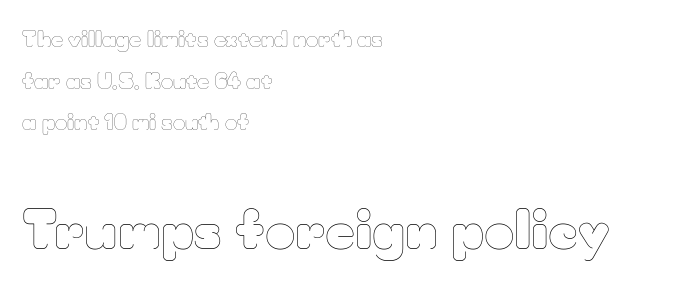
Q: Is the text bold? A: No.
Q: Is the text italic (slanted)? A: No, it is upright.
Q: Is the text underlined? A: No.
Q: How is the paragraph aligned? A: Left-aligned.
Q: Is the spacing between letters normal or unusually wide? A: Normal.
Q: Is the spacing between lines tight, normal or loose? A: Loose.
Q: Which block of text is set in a larger size, the first (top) or the second (bottom)? A: The second (bottom) one.
Q: Width (condensed, normal, or wide)? A: Normal.
Q: Stroke contrast? A: Low.
Q: x-height? A: Small.
Q: Monospaced? A: No.
